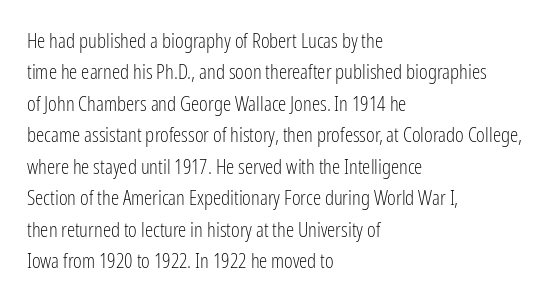
Each row of text sits above clean, open space. Italic? Not at all — the glyphs are vertical. Typeset ragged right — the left edge is the straight one. Each word holds together tightly as a unit, with standard inter-letter gaps. Interline gaps are of average width in this sample.
